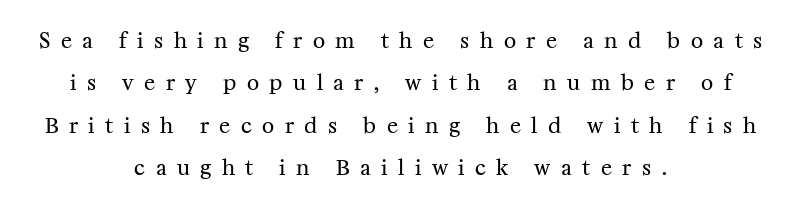
{"italic": "no", "bold": "no", "underline": "no", "align": "center", "line_spacing": "loose", "line_spacing_ratio": 2.02, "letter_spacing": "wide", "letter_spacing_em": 0.5, "glyph_px": 21}
